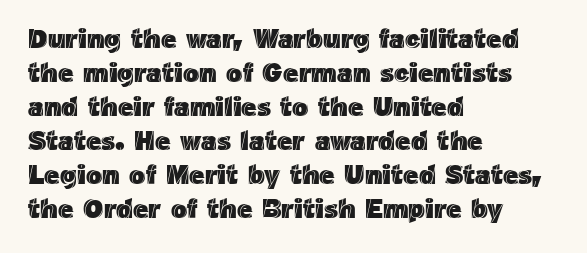
The image shows 27 px text type, upright; set left-aligned, normal line spacing (1.26x), normal letter spacing, not underlined.
